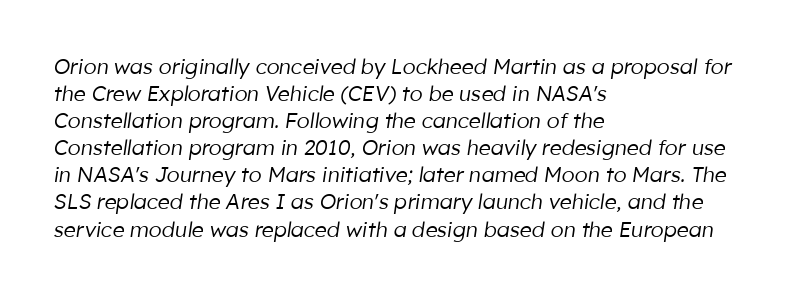
The image shows 21 px text type, italic (leaning right); set left-aligned, normal line spacing (1.29x), normal letter spacing, not underlined.
